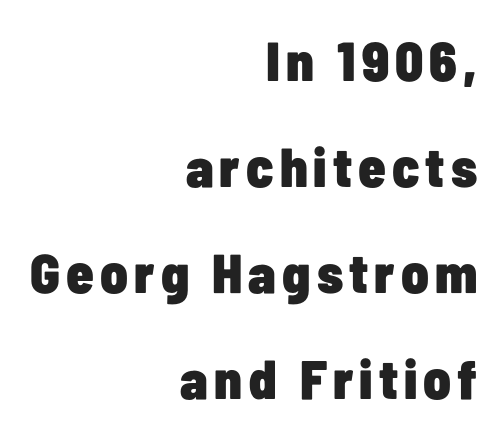
Line ends are locked; line starts wander. Compared with typical paragraphs, the rows here are farther apart. Students, this is bold: see how much ink each stroke carries. Clear beneath every line of the passage.
